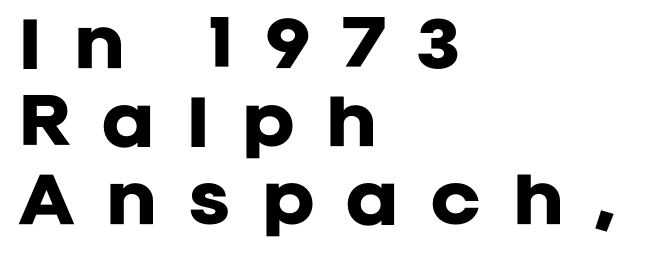
The image shows 62 px heavy sans-serif type, upright; set left-aligned, normal line spacing (1.26x), unusually wide letter spacing (+0.49 em), not underlined; low stroke contrast and a large x-height.
